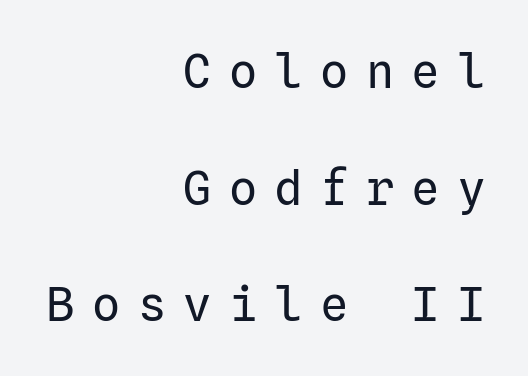
{"serif": "no", "italic": "no", "bold": "no", "weight": "regular", "width": "normal", "stroke_contrast": "low", "x_height": "medium", "underline": "no", "align": "right", "line_spacing": "loose", "line_spacing_ratio": 2.48, "letter_spacing": "wide", "letter_spacing_em": 0.37, "glyph_px": 47}
